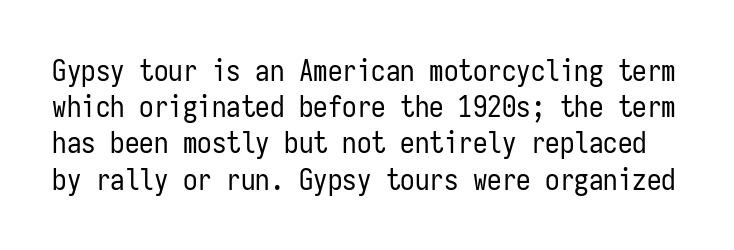
{"serif": "no", "italic": "no", "bold": "no", "weight": "regular", "width": "condensed", "stroke_contrast": "low", "x_height": "medium", "monospaced": "yes", "underline": "no", "line_spacing": "normal", "line_spacing_ratio": 1.25, "letter_spacing": "normal", "letter_spacing_em": 0.0, "glyph_px": 29}
